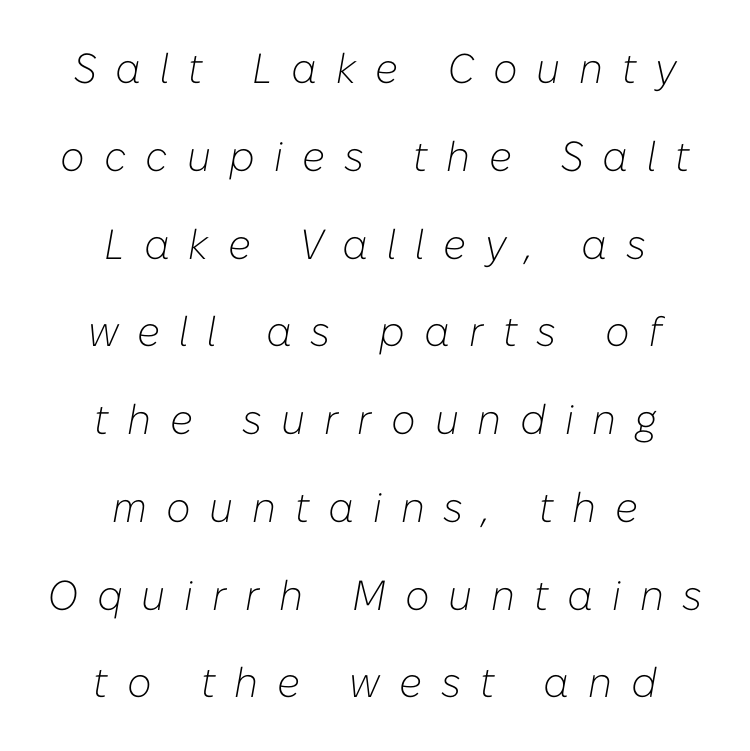
Q: Is the text bold? A: No.
Q: Is the text italic (slanted)? A: Yes, it leans right by about 10 degrees.
Q: Is the text underlined? A: No.
Q: How is the paragraph aligned? A: Centered.
Q: Is the spacing between letters normal or unusually wide? A: Unusually wide.
Q: Is the spacing between lines tight, normal or loose? A: Loose.
Q: Width (condensed, normal, or wide)? A: Normal.
Q: Stroke contrast? A: Low.
Q: x-height? A: Medium.
Q: Monospaced? A: No.
